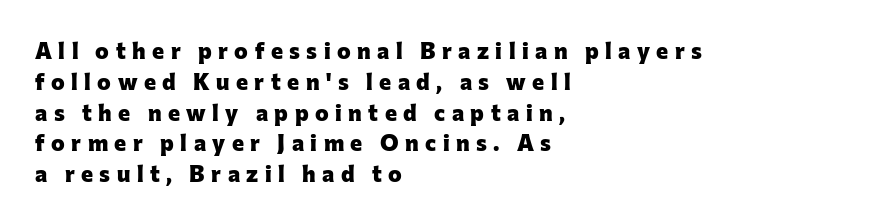
Bold? Absolutely — the strokes are thick and heavy. Left-aligned paragraph, ragged on the right. Italic: no, the glyphs are upright roman. A clean baseline with only descenders dipping below it.
